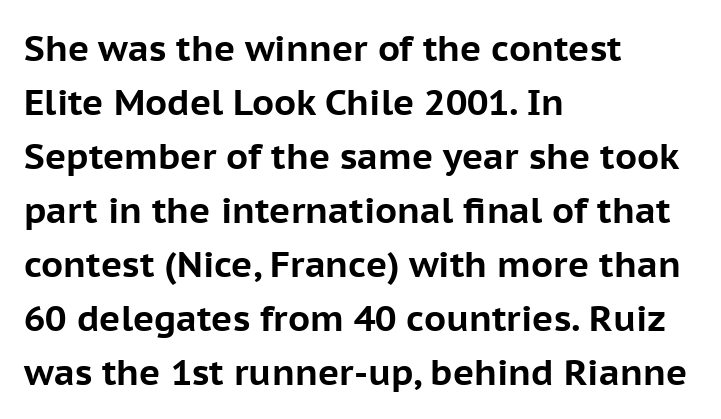
Q: Is the text bold? A: Yes.
Q: Is the text italic (slanted)? A: No, it is upright.
Q: Is the typeface a serif or a sans-serif typeface? A: Sans-serif.
Q: Is the text underlined? A: No.
Q: How is the paragraph aligned? A: Left-aligned.
Q: Is the spacing between letters normal or unusually wide? A: Normal.
Q: Is the spacing between lines tight, normal or loose? A: Normal.
Q: Width (condensed, normal, or wide)? A: Normal.
Q: Stroke contrast? A: Low.
Q: x-height? A: Medium.
Q: Monospaced? A: No.
